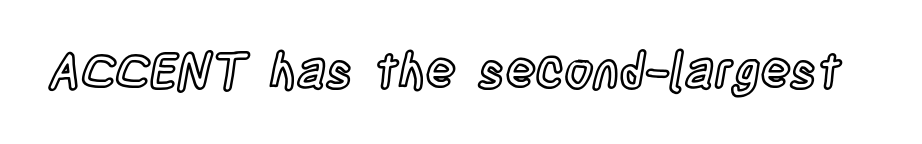
The image shows 50 px condensed type; set normal letter spacing, not underlined; a large x-height.
